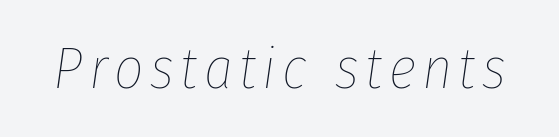
Q: Is the text bold? A: No.
Q: Is the text italic (slanted)? A: Yes, it leans right by about 8 degrees.
Q: Is the text underlined? A: No.
Q: Width (condensed, normal, or wide)? A: Condensed.
Q: Stroke contrast? A: Low.
Q: x-height? A: Medium.
Q: Monospaced? A: No.
